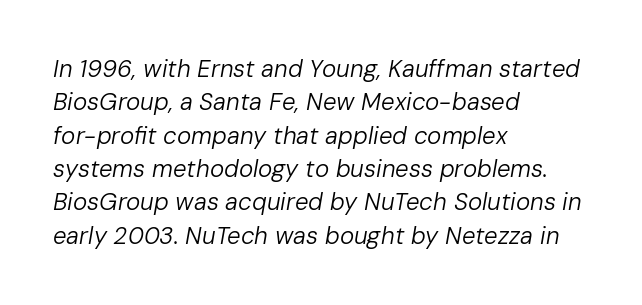
The image shows 24 px text type, italic (leaning right); set left-aligned, normal line spacing (1.39x), normal letter spacing, not underlined.
